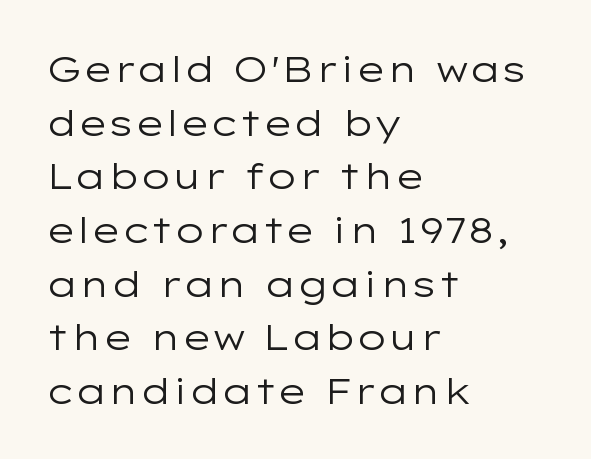
Character widths vary here, with narrow letters taking less room than wide ones. The face looks like a standard text weight, possibly lighter. Does the copy run flush right? No — it runs flush left. The rendering keeps characters at their native spacing. The letters stand upright; this is a roman face. Notice how descenders clear the ascenders below comfortably — that's standard leading.
